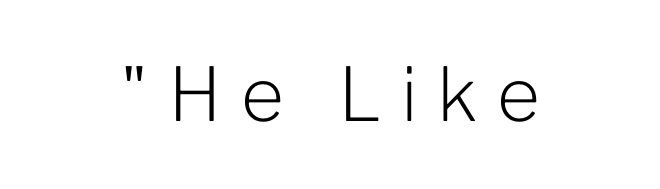
Q: Is the text bold? A: No.
Q: Is the text italic (slanted)? A: No, it is upright.
Q: Is the typeface a serif or a sans-serif typeface? A: Sans-serif.
Q: Is the text underlined? A: No.
Q: How is the paragraph aligned? A: Centered.
Q: Is the spacing between letters normal or unusually wide? A: Unusually wide.
Q: Width (condensed, normal, or wide)? A: Normal.
Q: Stroke contrast? A: Low.
Q: x-height? A: Medium.
Q: Monospaced? A: No.
